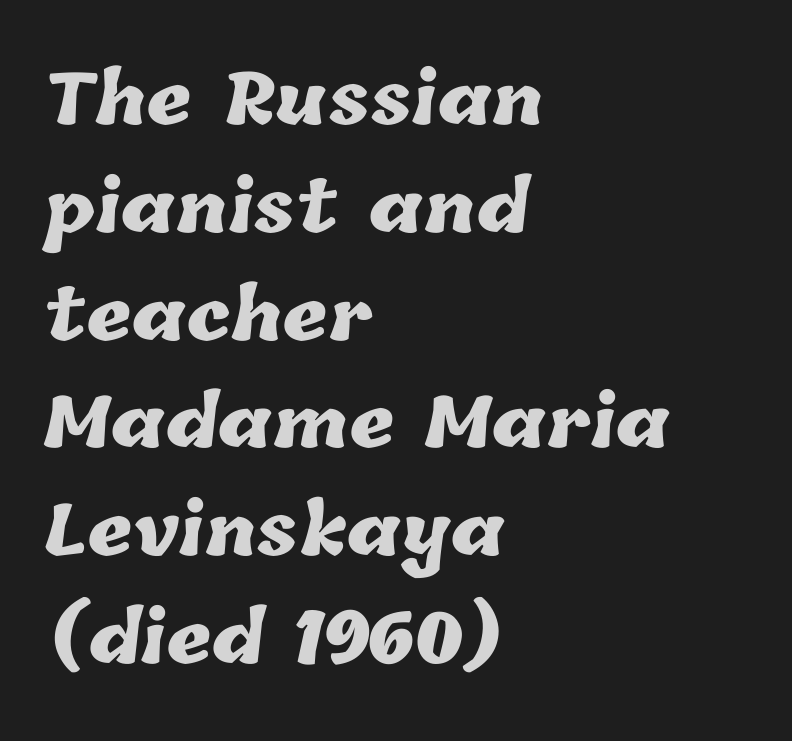
The image shows 70 px heavy type; set left-aligned, normal line spacing (1.54x), normal letter spacing, not underlined; low stroke contrast and a medium x-height.
